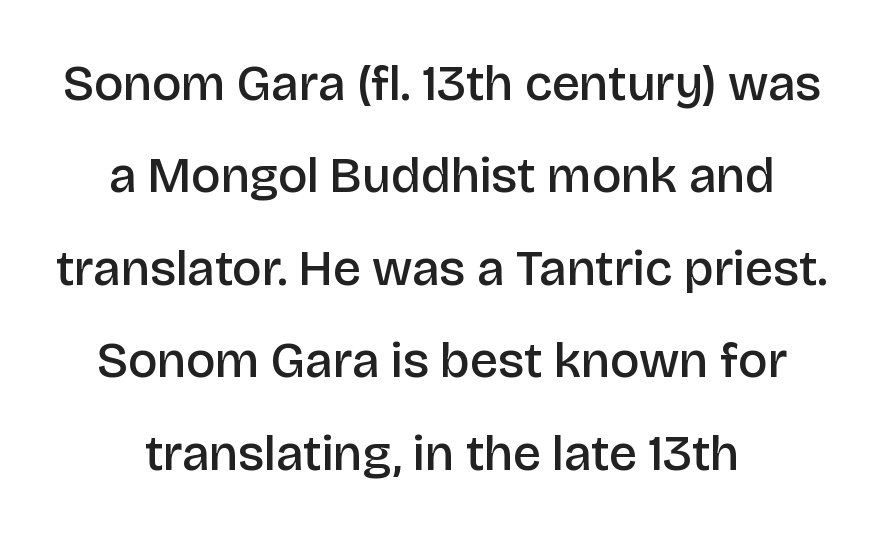
Designer's note — italics off, roman on. Each letter's strokes conclude bluntly, with no projecting serifs. On the weight axis this lands at semibold, roughly 600. The words here are not underlined.
